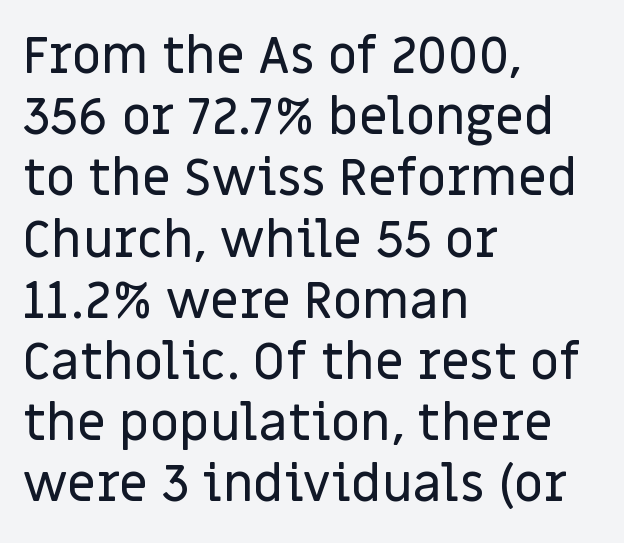
Q: Is the text italic (slanted)? A: No, it is upright.
Q: Is the typeface a serif or a sans-serif typeface? A: Sans-serif.
Q: Is the text underlined? A: No.
Q: How is the paragraph aligned? A: Left-aligned.
Q: Is the spacing between letters normal or unusually wide? A: Normal.
Q: Width (condensed, normal, or wide)? A: Normal.
Q: Stroke contrast? A: Low.
Q: x-height? A: Large.
Q: Monospaced? A: No.
